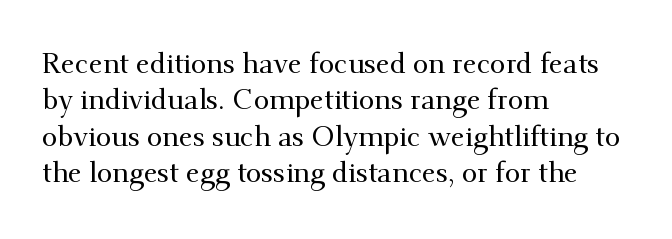
Note: serifs present on the glyphs. The lines sit at an ordinary, default distance from one another. This is the regular roman posture of the typeface. The setting favours the left margin, as ordinary paragraphs usually do. A typesetter would call this zero additional tracking.
